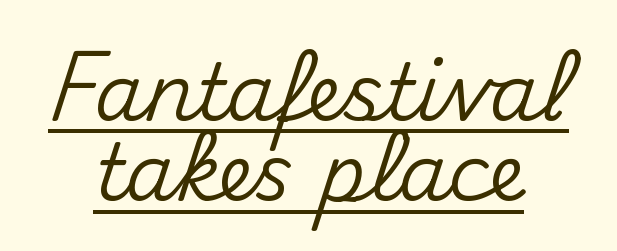
The sample's only ornament is a line tracing under the words. Look at the tracking — it's just the regular setting, nothing added. I'd call this a sans setting — the letters go barefoot. The rendering uses natural spacing where letterforms have individual widths. Compared with typical paragraphs, the rows here are closer together.
